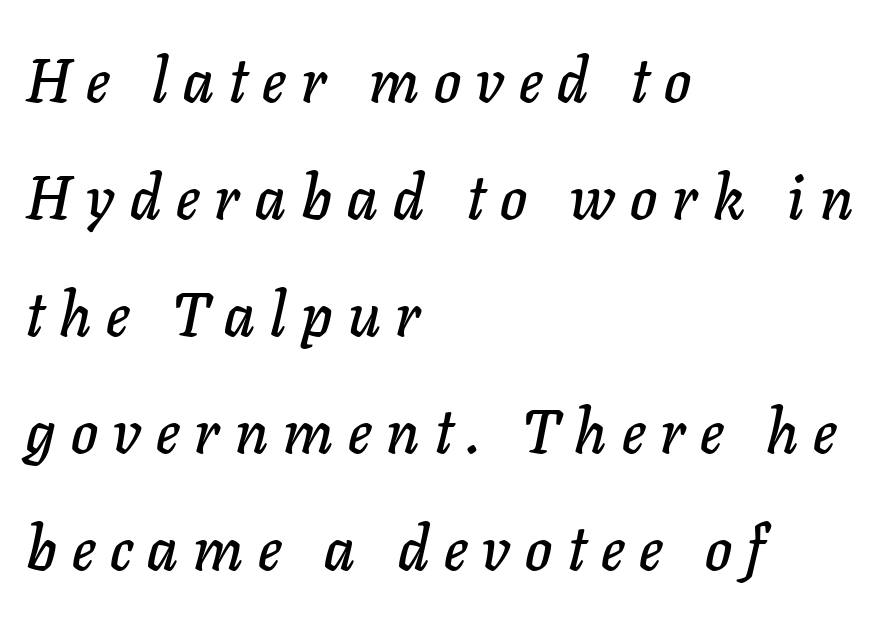
The image shows 61 px text type, italic (leaning right); set left-aligned, loose line spacing (1.92x), unusually wide letter spacing (+0.25 em), not underlined; low stroke contrast and a medium x-height.
